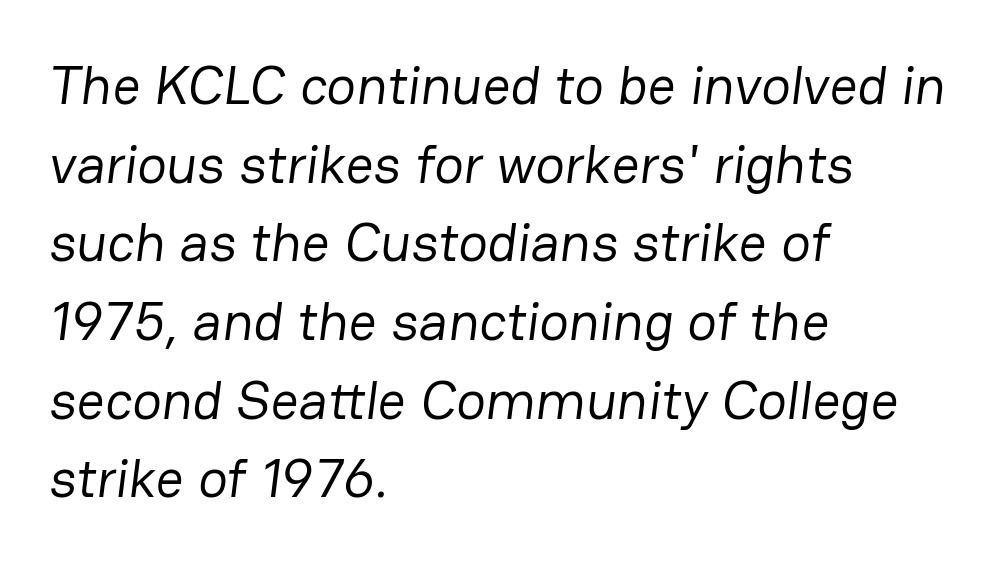
The glyphs in this specimen are sans serif. Regarding leading, the lines here are spaced in the standard way. The passage shown is typed in a proportional face where columns would drift. Honestly, the letter spacing is just normal — you wouldn't notice it. This is not heavy type; no bold has been used. The paragraph shown leans on its left margin.
